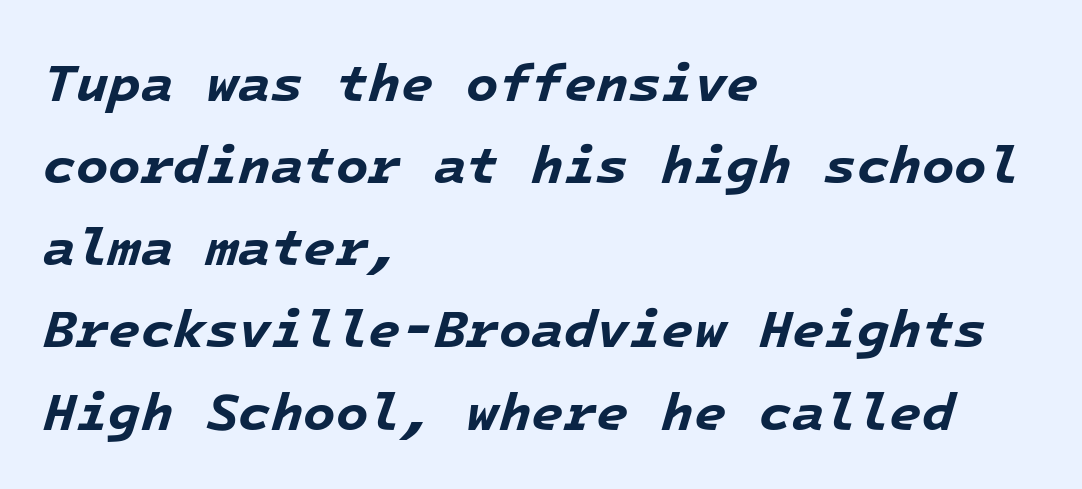
The image shows 53 px bold type, italic (leaning right), monospaced; set left-aligned, normal line spacing (1.55x), normal letter spacing, not underlined; low stroke contrast and a medium x-height.
